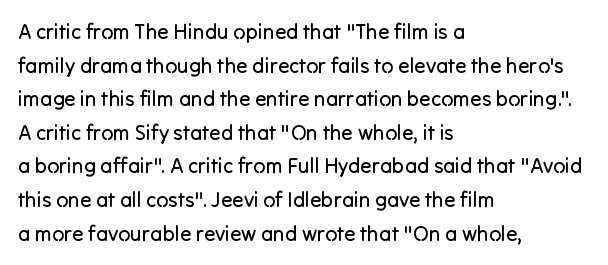
The font's upright variant was chosen for this text. Does the leading feel generous? No, just average. Letters rest on an invisible, unmarked baseline. Heft: none added — not bold. Typeset ragged right — the left edge is the straight one.
